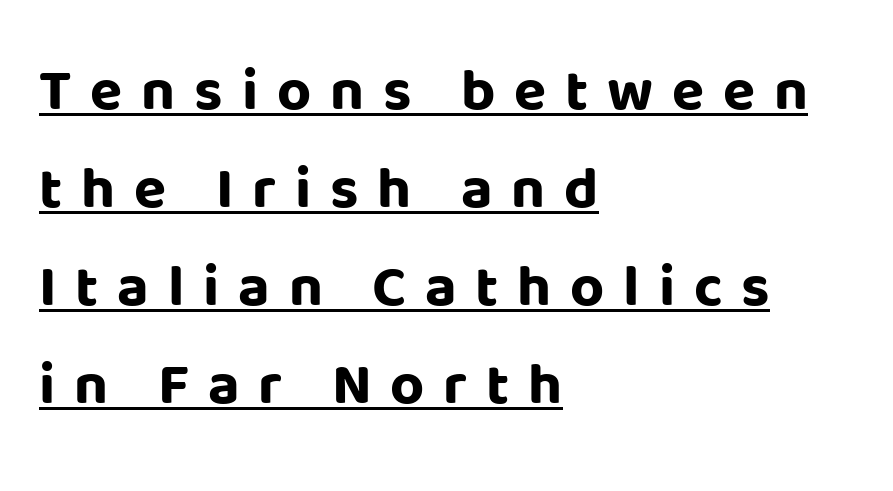
{"serif": "no", "italic": "no", "bold": "yes", "weight": "bold", "width": "normal", "stroke_contrast": "low", "x_height": "large", "monospaced": "no", "underline": "yes", "align": "left", "line_spacing": "normal", "line_spacing_ratio": 1.66, "letter_spacing": "wide", "letter_spacing_em": 0.32, "glyph_px": 59}
